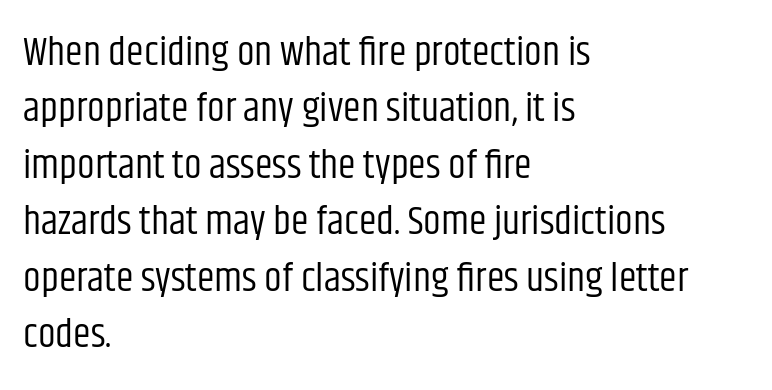
Normally led — the rows are evenly, conventionally spaced. This sample uses a sans-serif face. Visually the block forms a straight wall on the left and a jagged coastline on the right. The letters advance in unequal steps, a hallmark of proportional type.
